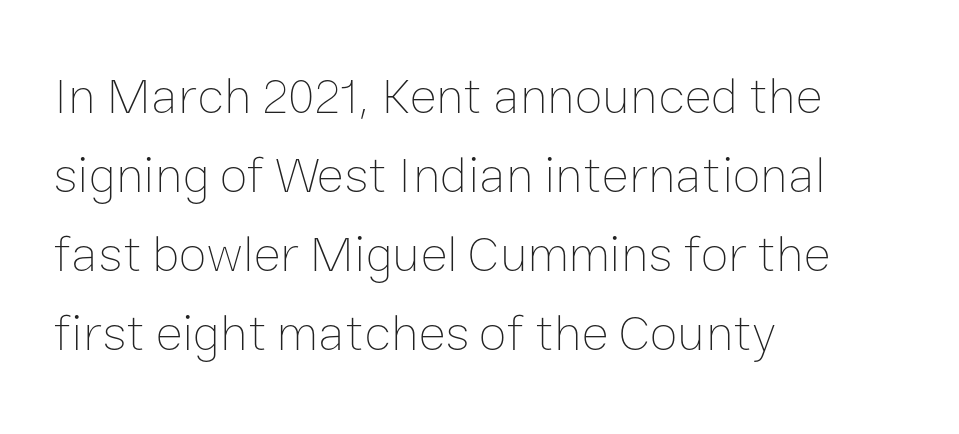
The image shows 51 px thin type, upright; set left-aligned, normal line spacing (1.55x), normal letter spacing, not underlined; low stroke contrast and a medium x-height.
